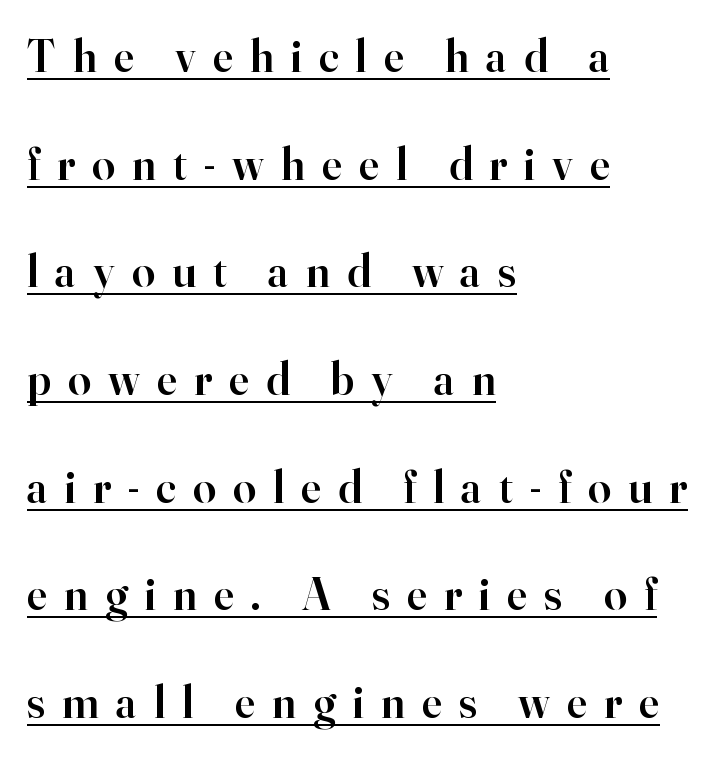
{"serif": "yes", "italic": "no", "bold": "semi", "weight": "semibold", "width": "normal", "stroke_contrast": "high", "x_height": "small", "monospaced": "no", "underline": "yes", "align": "left", "line_spacing": "loose", "line_spacing_ratio": 2.34, "letter_spacing": "wide", "letter_spacing_em": 0.37, "glyph_px": 46}
